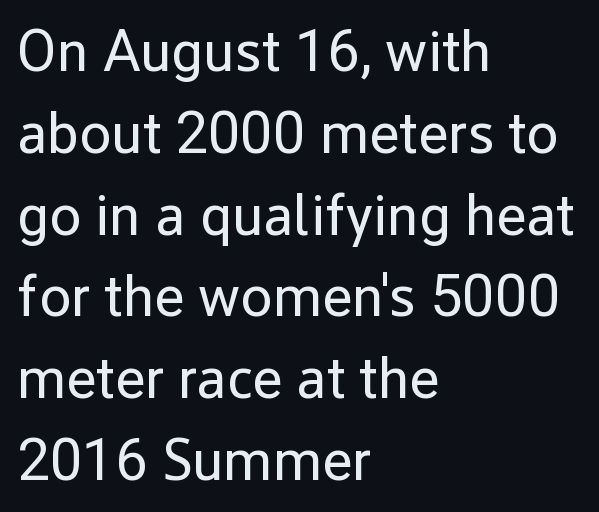
Q: Is the text bold? A: No.
Q: Is the text italic (slanted)? A: No, it is upright.
Q: Is the typeface a serif or a sans-serif typeface? A: Sans-serif.
Q: Is the text underlined? A: No.
Q: How is the paragraph aligned? A: Left-aligned.
Q: Is the spacing between letters normal or unusually wide? A: Normal.
Q: Is the spacing between lines tight, normal or loose? A: Normal.
Q: Width (condensed, normal, or wide)? A: Normal.
Q: Stroke contrast? A: Low.
Q: x-height? A: Medium.
Q: Monospaced? A: No.
